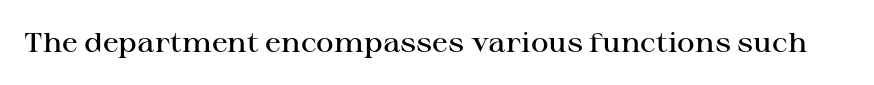
Honestly, the letter spacing is just normal — you wouldn't notice it. Only glyphs here, with clear space below each row. The typography opts for an upright posture over an oblique one. Set as a demibold, roughly 600 on the weight scale.
